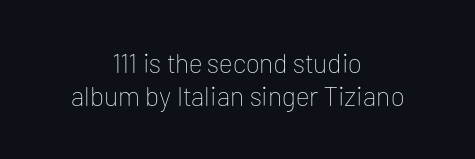
The weight tops out at a normal text grade. Between one letter and the next there's only the usual sliver of space. Ascenders rise straight up at ninety degrees. Unmarked baselines from the first word to the last. The paragraph shown floats in the horizontal middle.
